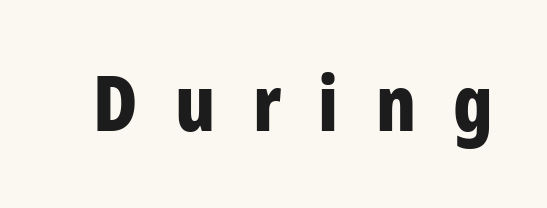
{"serif": "no", "italic": "no", "bold": "yes", "weight": "bold", "width": "condensed", "stroke_contrast": "low", "x_height": "medium", "monospaced": "no", "underline": "no", "letter_spacing": "wide", "letter_spacing_em": 0.49, "glyph_px": 76}
